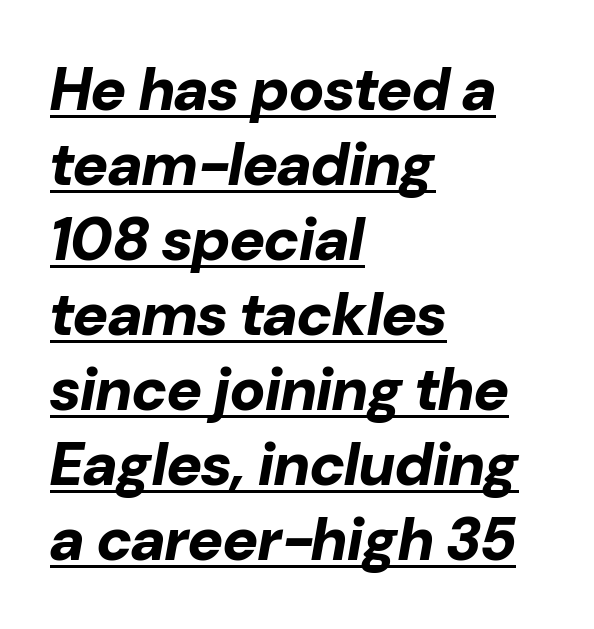
Q: Is the text bold? A: Yes.
Q: Is the text italic (slanted)? A: Yes, it leans right by about 10 degrees.
Q: Is the text underlined? A: Yes.
Q: How is the paragraph aligned? A: Left-aligned.
Q: Is the spacing between letters normal or unusually wide? A: Normal.
Q: Is the spacing between lines tight, normal or loose? A: Normal.
Q: Width (condensed, normal, or wide)? A: Normal.
Q: Stroke contrast? A: Low.
Q: x-height? A: Medium.
Q: Monospaced? A: No.
